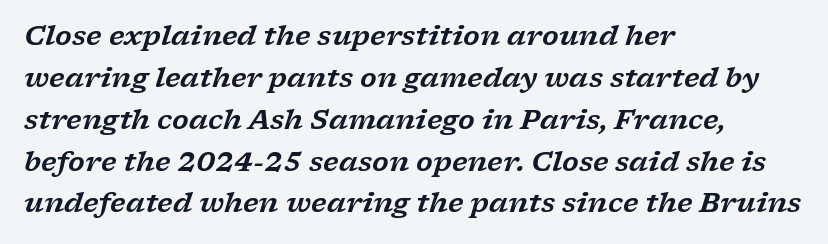
The foot of each line stays bare and open. This sample uses plain, unmodified letter spacing. The text carries the slant typical of an italic or oblique font. Horizontal bands of white between lines are of average thickness. One-word summary of the alignment: left.
